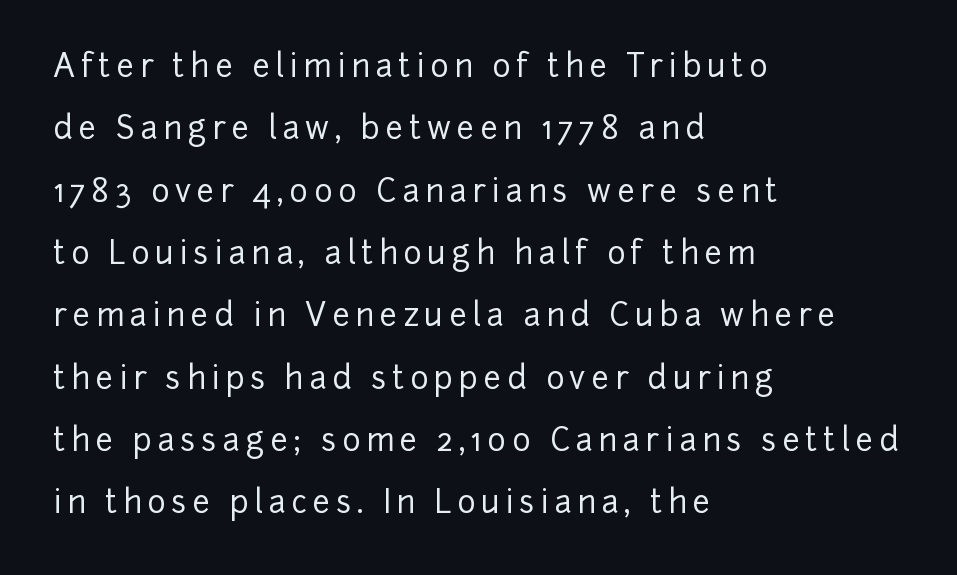
{"serif": "no", "italic": "no", "width": "normal", "stroke_contrast": "low", "x_height": "medium", "monospaced": "no", "underline": "no", "align": "left", "line_spacing": "loose", "line_spacing_ratio": 2.01, "glyph_px": 31}
